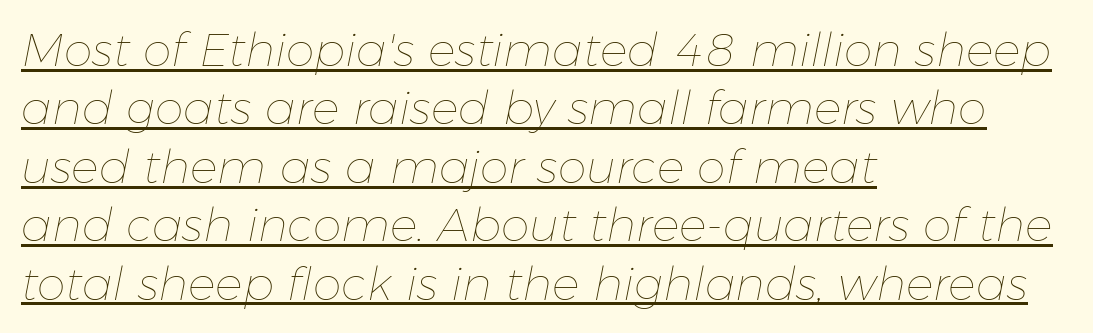
The cut favours lightness, reaching ordinary text weight at its darkest. These lines are rendered in a variable-pitch font. Tracking value appears to be zero — textbook default spacing. There's an unmistakable incline to the writing here.
